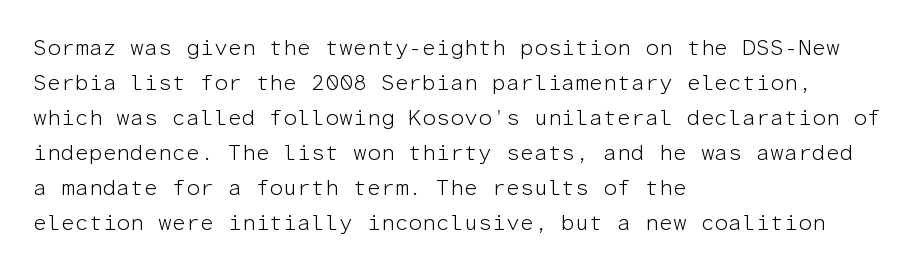
The image shows 22 px text type, upright; set left-aligned, normal line spacing (1.59x), normal letter spacing, not underlined.
